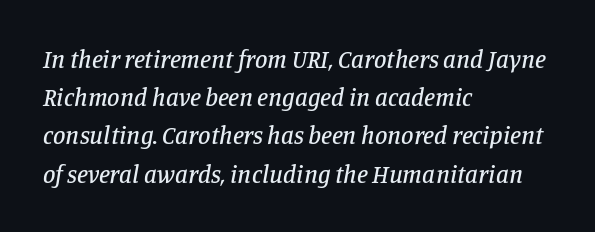
{"italic": "yes", "lean": "right", "slant_degrees": 11, "underline": "no", "align": "left", "line_spacing": "normal", "line_spacing_ratio": 1.53, "letter_spacing": "normal", "letter_spacing_em": 0.0, "glyph_px": 25}
